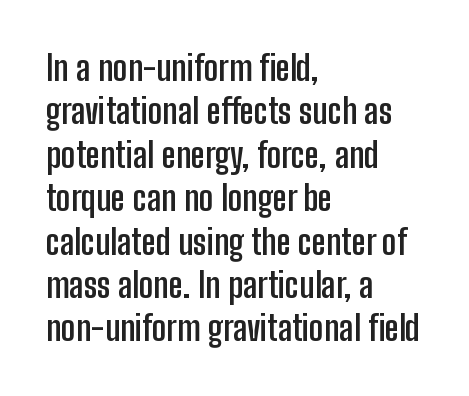
Q: Is the text bold? A: Yes.
Q: Is the text italic (slanted)? A: No, it is upright.
Q: Is the typeface a serif or a sans-serif typeface? A: Sans-serif.
Q: Is the text underlined? A: No.
Q: How is the paragraph aligned? A: Left-aligned.
Q: Is the spacing between letters normal or unusually wide? A: Normal.
Q: Width (condensed, normal, or wide)? A: Condensed.
Q: Stroke contrast? A: Low.
Q: x-height? A: Medium.
Q: Monospaced? A: No.
